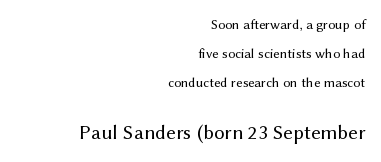
Plain, unruled lines of type. Does extra space separate the letters? No, they use regular spacing. Italic: no, the glyphs are upright roman. Larger block? The one below; the one above is distinctly smaller. The passage shown stacks its lines with a broad gap. This reads as an unemphasized weight, regular at the heaviest.
